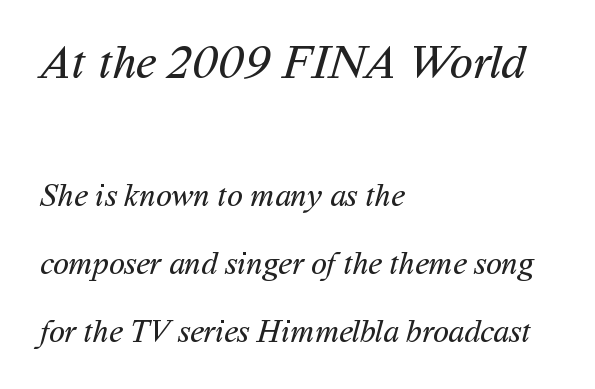
Q: Is the text bold? A: No.
Q: Is the typeface a serif or a sans-serif typeface? A: Sans-serif.
Q: Is the text underlined? A: No.
Q: How is the paragraph aligned? A: Left-aligned.
Q: Is the spacing between letters normal or unusually wide? A: Normal.
Q: Is the spacing between lines tight, normal or loose? A: Loose.
Q: Which block of text is set in a larger size, the first (top) or the second (bottom)? A: The first (top) one.
Q: Width (condensed, normal, or wide)? A: Normal.
Q: Stroke contrast? A: Medium.
Q: x-height? A: Medium.
Q: Monospaced? A: No.
